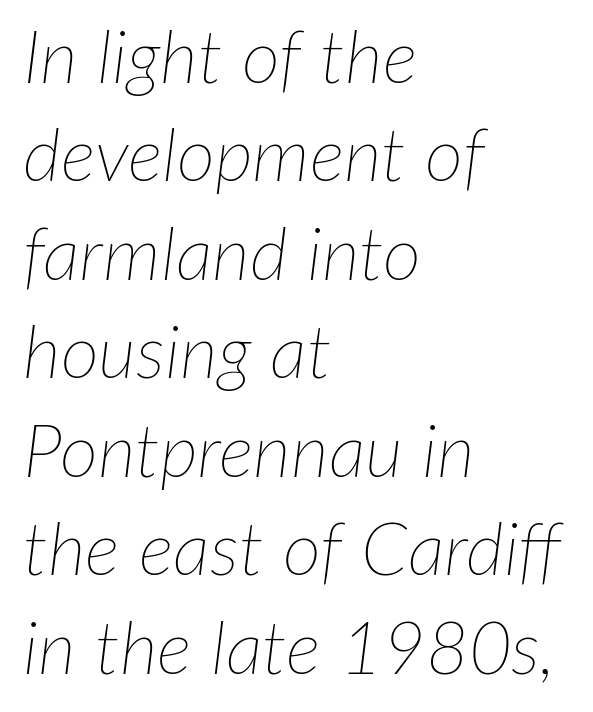
The image shows 74 px thin type, italic (leaning right); set left-aligned, normal line spacing (1.33x), normal letter spacing, not underlined; low stroke contrast and a medium x-height.
